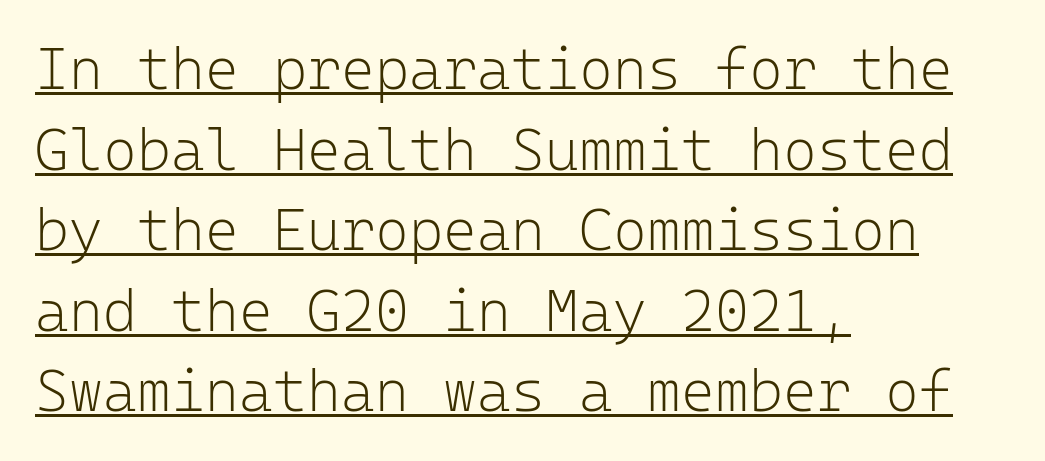
The image shows 58 px light sans-serif type, upright, monospaced; set left-aligned, normal line spacing (1.39x), normal letter spacing, underlined; low stroke contrast and a medium x-height.
